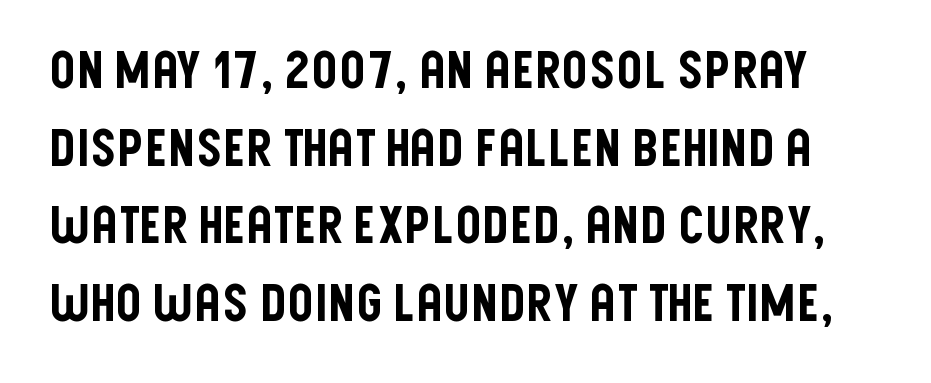
{"serif": "no", "italic": "no", "width": "condensed", "stroke_contrast": "low", "x_height": "large", "monospaced": "no", "underline": "no", "line_spacing": "normal", "line_spacing_ratio": 1.52, "letter_spacing": "normal", "letter_spacing_em": 0.0, "glyph_px": 51}
